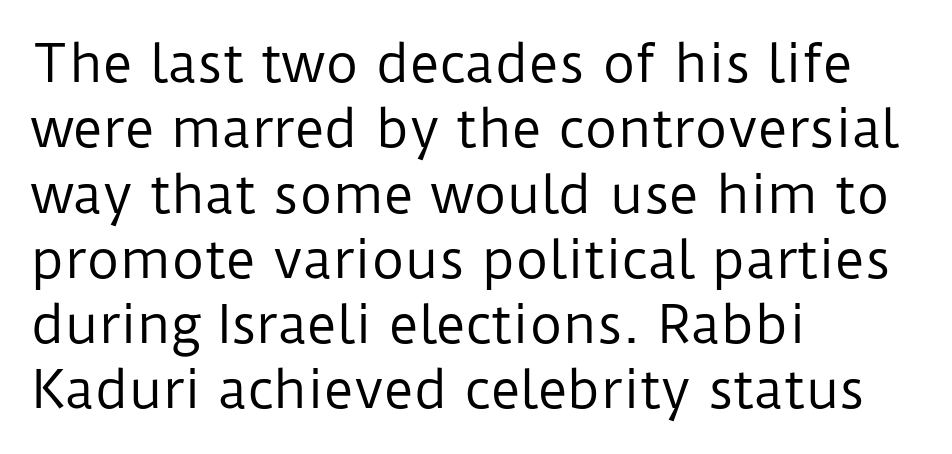
The image shows 51 px regular-weight sans-serif type, upright; set left-aligned, normal line spacing (1.28x), normal letter spacing, not underlined; low stroke contrast and a medium x-height.
